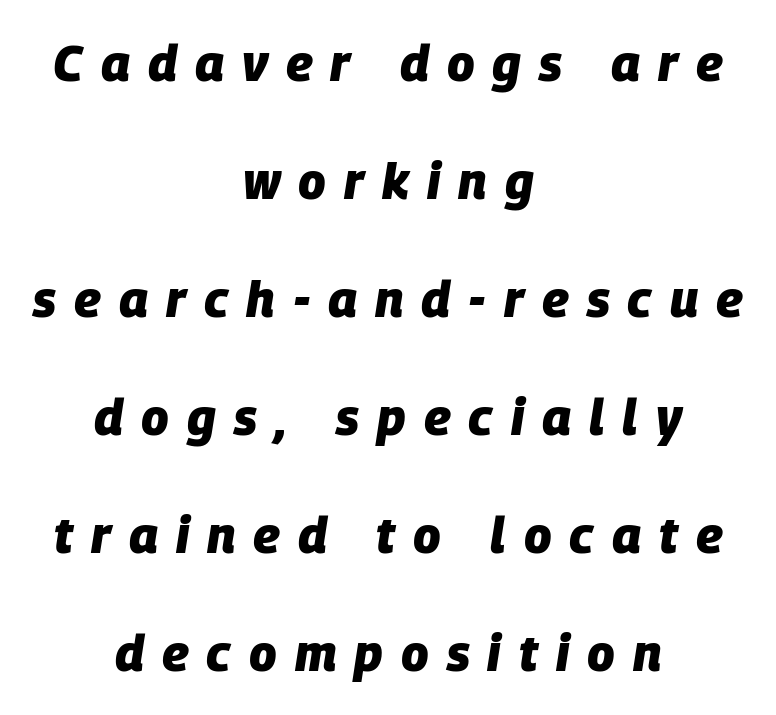
The rendering uses natural spacing where letterforms have individual widths. No word sits above an underline. Plenty of ink on the page — the face is bold. Glyph-to-glyph distance is far greater than everyday printed text.
